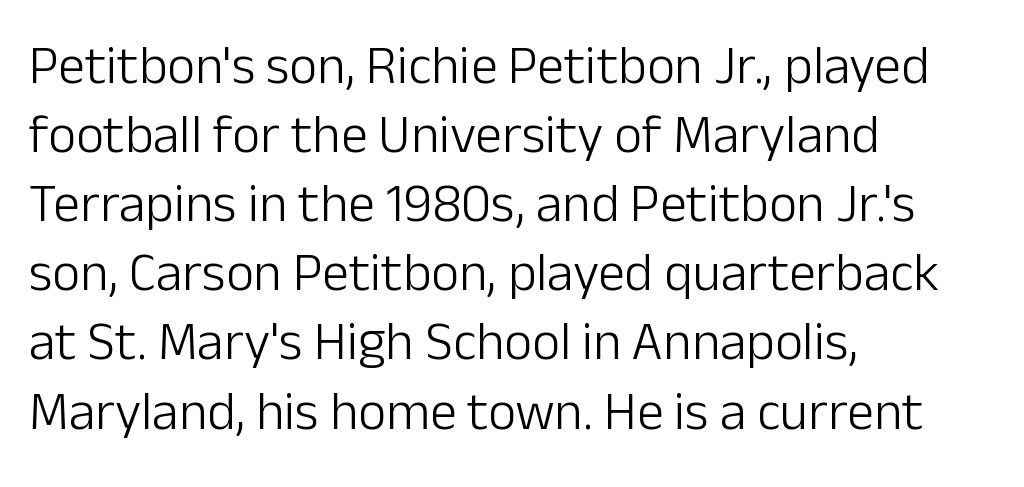
Q: Is the text bold? A: No.
Q: Is the text italic (slanted)? A: No, it is upright.
Q: Is the typeface a serif or a sans-serif typeface? A: Sans-serif.
Q: Is the text underlined? A: No.
Q: How is the paragraph aligned? A: Left-aligned.
Q: Is the spacing between letters normal or unusually wide? A: Normal.
Q: Is the spacing between lines tight, normal or loose? A: Normal.
Q: Width (condensed, normal, or wide)? A: Normal.
Q: Stroke contrast? A: Low.
Q: x-height? A: Medium.
Q: Monospaced? A: No.
